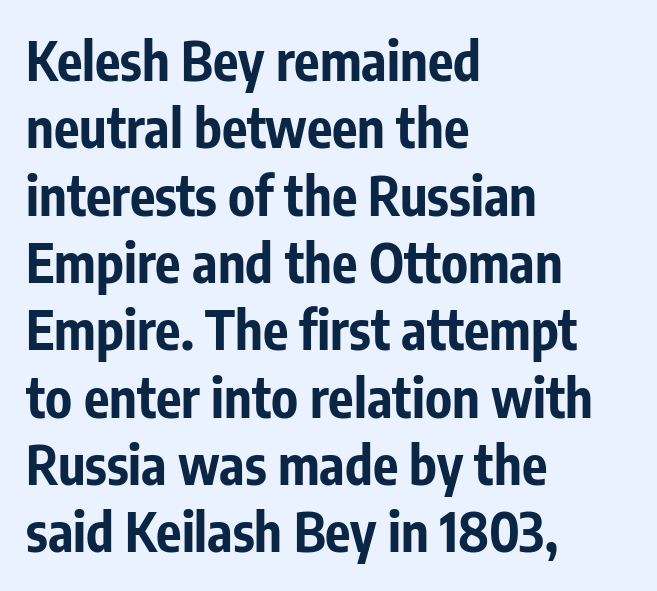
{"serif": "no", "italic": "no", "bold": "yes", "weight": "bold", "width": "condensed", "stroke_contrast": "low", "x_height": "medium", "monospaced": "no", "underline": "no", "align": "left", "line_spacing": "normal", "line_spacing_ratio": 1.27, "letter_spacing": "normal", "letter_spacing_em": 0.0, "glyph_px": 53}
